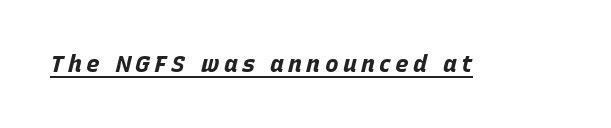
Q: Is the text bold? A: Yes.
Q: Is the text italic (slanted)? A: Yes, it leans right by about 15 degrees.
Q: Is the text underlined? A: Yes.
